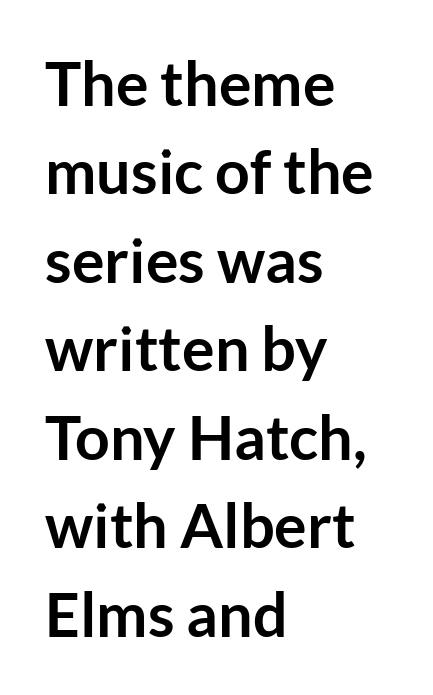
Clear beneath every line of the passage. Where is the straight margin? On the left. Proportional: the letters do not fall into vertical columns. Regarding serifs, this sample does without them. The gaps between neighbouring characters are ordinary and unremarkable.
